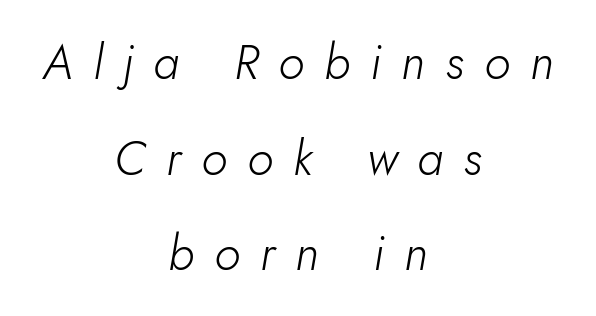
The image shows 48 px light type, italic (leaning right); set centered, loose line spacing (1.99x), unusually wide letter spacing (+0.42 em), not underlined; low stroke contrast and a small x-height.
